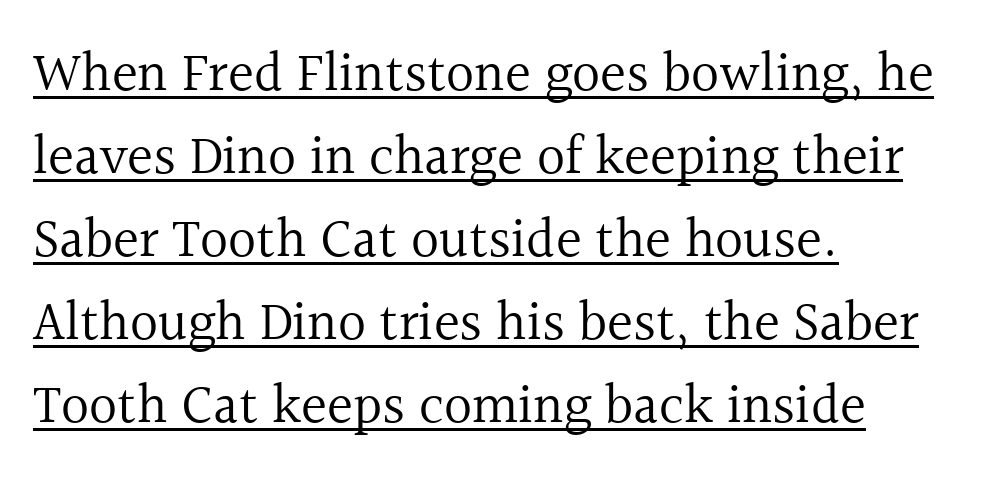
{"serif": "yes", "italic": "no", "bold": "no", "weight": "regular", "width": "normal", "x_height": "medium", "monospaced": "no", "underline": "yes", "align": "left", "line_spacing": "normal", "line_spacing_ratio": 1.51, "letter_spacing": "normal", "letter_spacing_em": 0.0, "glyph_px": 55}
